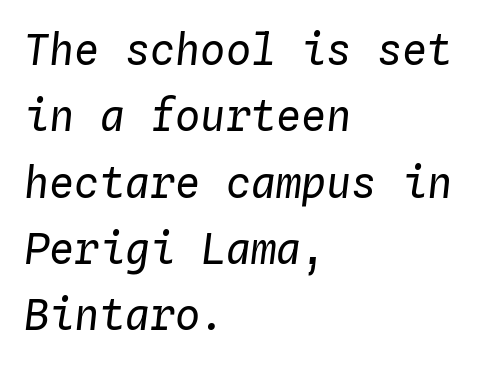
The image shows 42 px regular-weight type, italic (leaning right), monospaced; set left-aligned, normal line spacing (1.58x), normal letter spacing, not underlined; low stroke contrast and a medium x-height.
